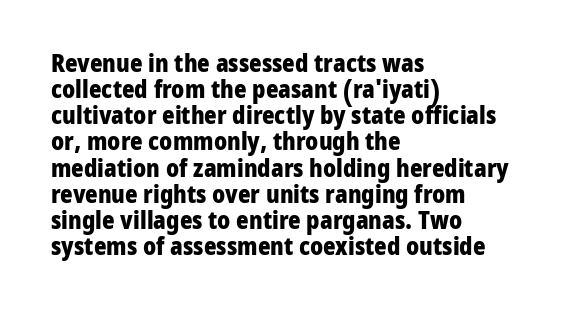
Heft: maximum for text — a bold. The letters stand straight up with perfectly vertical stems. You could barely slide anything between these rows. In terms of letterspacing, this is plain default setting.
